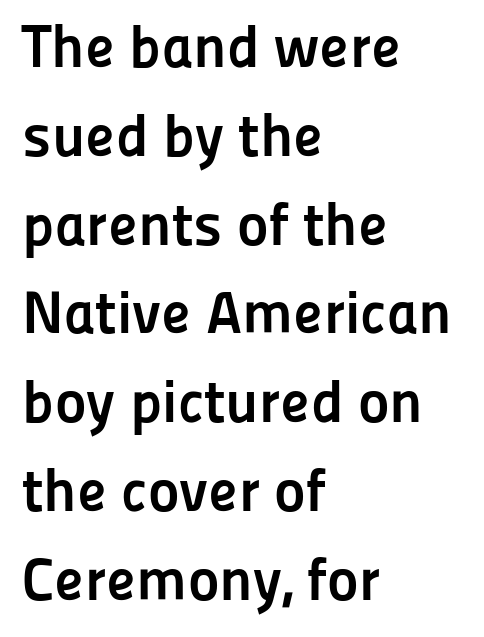
In terms of letterspacing, this is plain default setting. The typography opts for an upright posture over an oblique one. Do the characters align in a grid? No, the font is proportional. Quick note: underline off.
